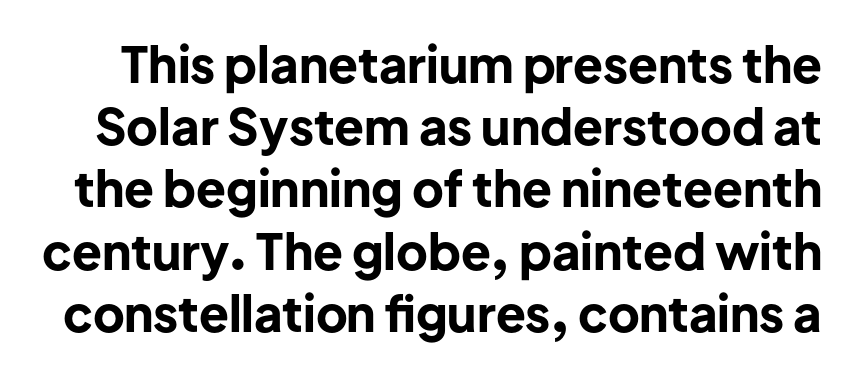
The image shows 49 px bold sans-serif type, upright; set normal line spacing (1.27x), normal letter spacing, not underlined; low stroke contrast and a medium x-height.
